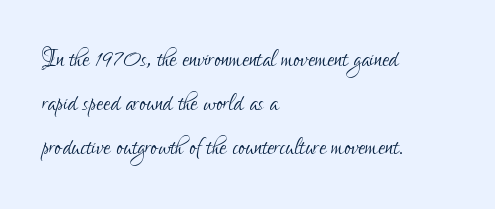
The image shows 31 px light, condensed sans-serif type; set left-aligned, normal line spacing (1.42x), normal letter spacing, not underlined; low stroke contrast and a small x-height.
